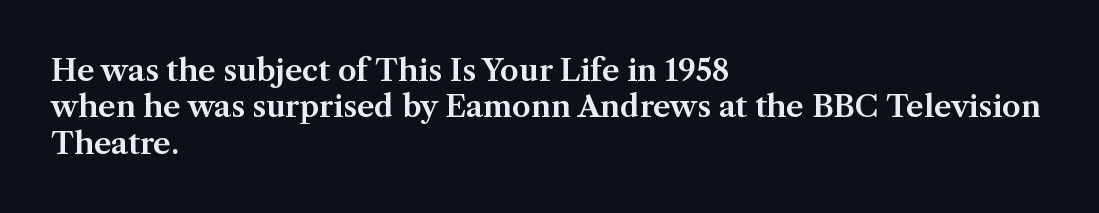
Q: Is the text italic (slanted)? A: No, it is upright.
Q: Is the typeface a serif or a sans-serif typeface? A: Serif.
Q: Is the text underlined? A: No.
Q: How is the paragraph aligned? A: Left-aligned.
Q: Is the spacing between letters normal or unusually wide? A: Normal.
Q: Width (condensed, normal, or wide)? A: Normal.
Q: Stroke contrast? A: Medium.
Q: x-height? A: Medium.
Q: Monospaced? A: No.
